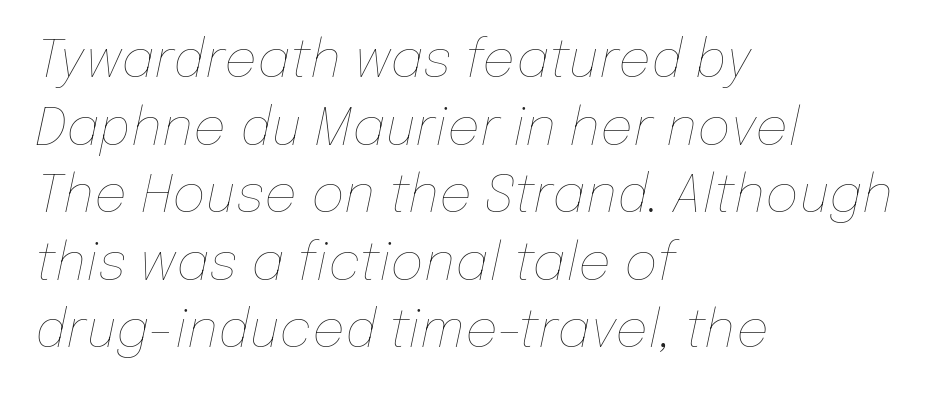
{"italic": "yes", "lean": "right", "slant_degrees": 12, "bold": "no", "weight": "thin", "width": "normal", "stroke_contrast": "low", "x_height": "medium", "monospaced": "no", "underline": "no", "align": "left", "line_spacing": "normal", "line_spacing_ratio": 1.3, "letter_spacing": "normal", "letter_spacing_em": 0.0, "glyph_px": 52}
